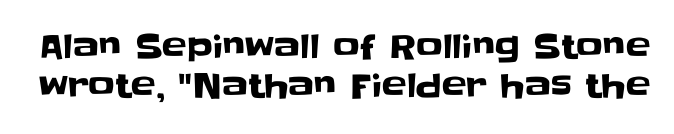
The image shows 33 px sans-serif type, upright; set line spacing 1.17x, normal letter spacing, not underlined; low stroke contrast and a large x-height.
